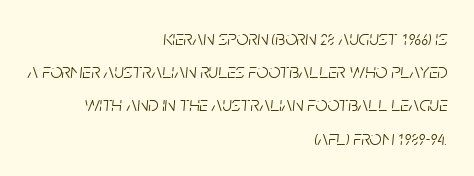
The image shows 21 px text type, italic (leaning right); set right-aligned, normal line spacing (1.58x), normal letter spacing, not underlined.
